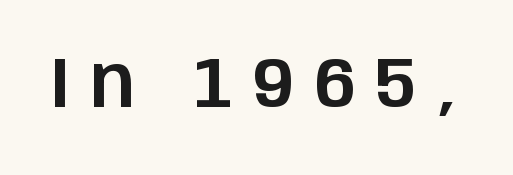
Q: Is the text italic (slanted)? A: No, it is upright.
Q: Is the typeface a serif or a sans-serif typeface? A: Sans-serif.
Q: Is the text underlined? A: No.
Q: Is the spacing between letters normal or unusually wide? A: Unusually wide.
Q: Width (condensed, normal, or wide)? A: Normal.
Q: Stroke contrast? A: Low.
Q: x-height? A: Large.
Q: Monospaced? A: No.
